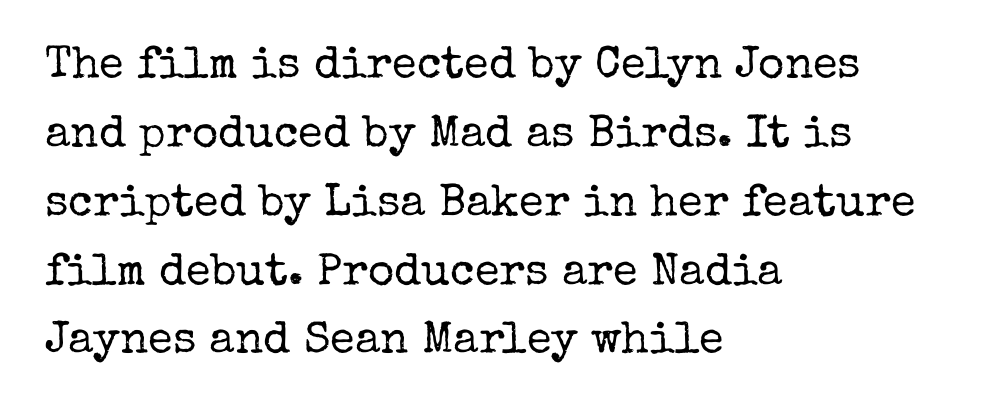
These lines sit exactly where default settings would place them. Honestly, there is no underline to notice here at all. The passage shown is typed in a proportional face where columns would drift. The strokes carry an ordinary text weight at most. The type sits square on the baseline with zero lean.
